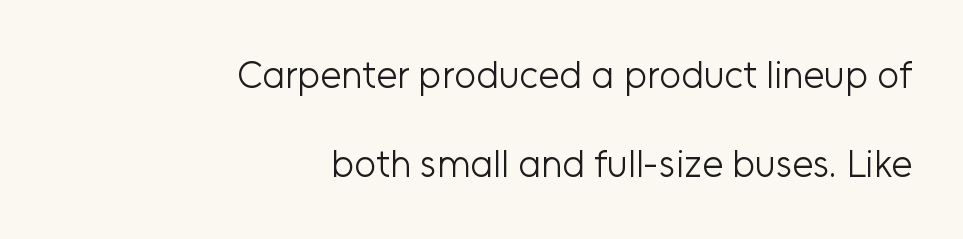
Q: Is the text bold? A: No.
Q: Is the text italic (slanted)? A: No, it is upright.
Q: Is the typeface a serif or a sans-serif typeface? A: Sans-serif.
Q: Is the text underlined? A: No.
Q: How is the paragraph aligned? A: Right-aligned.
Q: Is the spacing between letters normal or unusually wide? A: Normal.
Q: Is the spacing between lines tight, normal or loose? A: Loose.
Q: Width (condensed, normal, or wide)? A: Normal.
Q: Stroke contrast? A: Low.
Q: x-height? A: Medium.
Q: Monospaced? A: No.
